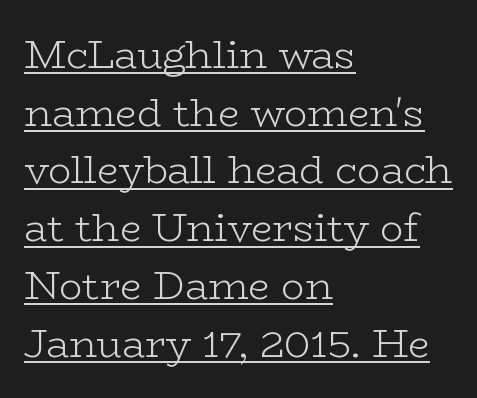
Q: Is the text bold? A: No.
Q: Is the text italic (slanted)? A: No, it is upright.
Q: Is the typeface a serif or a sans-serif typeface? A: Serif.
Q: Is the text underlined? A: Yes.
Q: How is the paragraph aligned? A: Left-aligned.
Q: Is the spacing between letters normal or unusually wide? A: Normal.
Q: Is the spacing between lines tight, normal or loose? A: Normal.
Q: Width (condensed, normal, or wide)? A: Wide.
Q: Stroke contrast? A: Low.
Q: x-height? A: Medium.
Q: Monospaced? A: No.
